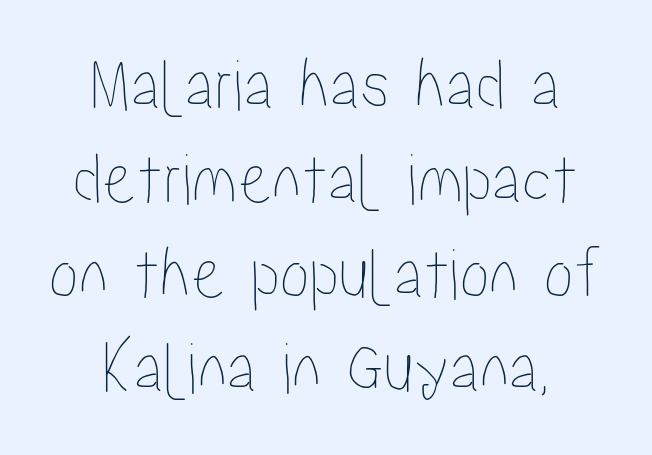
The image shows 75 px condensed type, upright; set centered, normal line spacing (1.26x), normal letter spacing, not underlined; low stroke contrast and a medium x-height.
